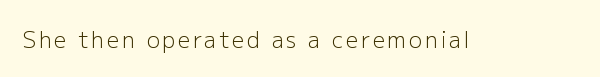
{"italic": "no", "bold": "no", "underline": "no", "glyph_px": 22}
